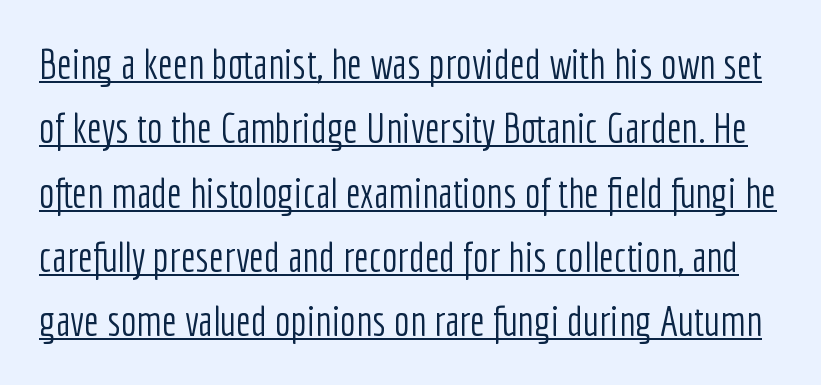
Q: Is the text bold? A: No.
Q: Is the text italic (slanted)? A: No, it is upright.
Q: Is the typeface a serif or a sans-serif typeface? A: Sans-serif.
Q: Is the text underlined? A: Yes.
Q: Is the spacing between letters normal or unusually wide? A: Normal.
Q: Is the spacing between lines tight, normal or loose? A: Normal.
Q: Width (condensed, normal, or wide)? A: Condensed.
Q: Stroke contrast? A: Low.
Q: x-height? A: Medium.
Q: Monospaced? A: No.
